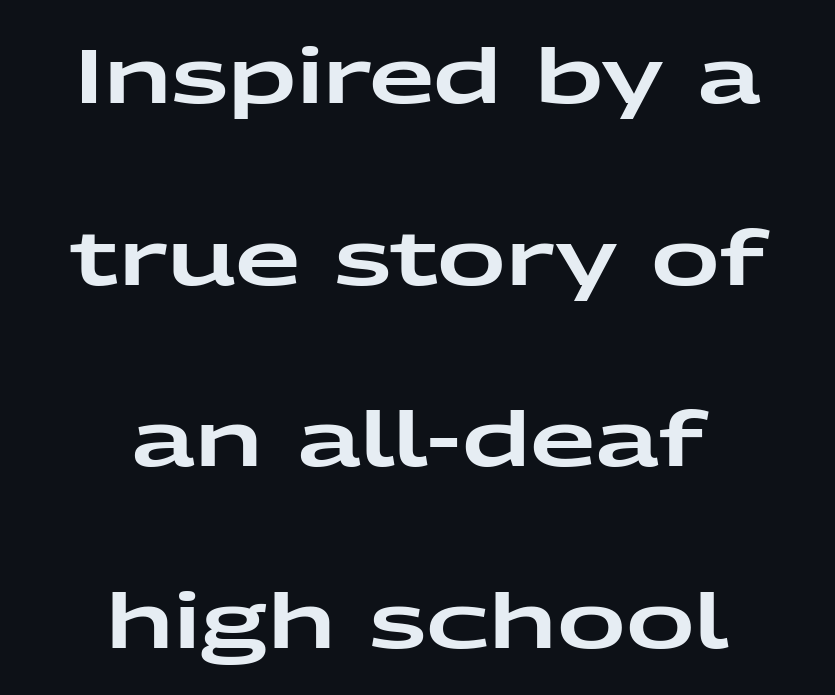
Q: Is the text italic (slanted)? A: No, it is upright.
Q: Is the typeface a serif or a sans-serif typeface? A: Sans-serif.
Q: Is the text underlined? A: No.
Q: How is the paragraph aligned? A: Centered.
Q: Is the spacing between letters normal or unusually wide? A: Normal.
Q: Is the spacing between lines tight, normal or loose? A: Loose.
Q: Width (condensed, normal, or wide)? A: Wide.
Q: Stroke contrast? A: Low.
Q: x-height? A: Medium.
Q: Monospaced? A: No.
